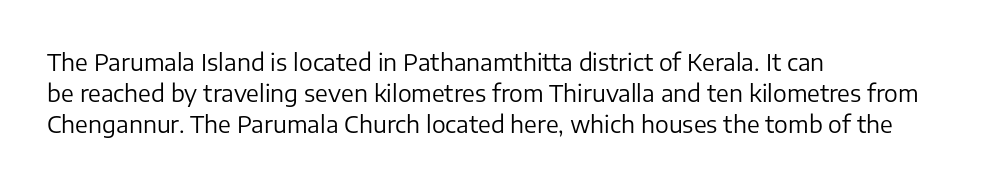
{"italic": "no", "bold": "no", "underline": "no", "align": "left", "line_spacing": "normal", "line_spacing_ratio": 1.34, "letter_spacing": "normal", "letter_spacing_em": 0.0, "glyph_px": 23}
